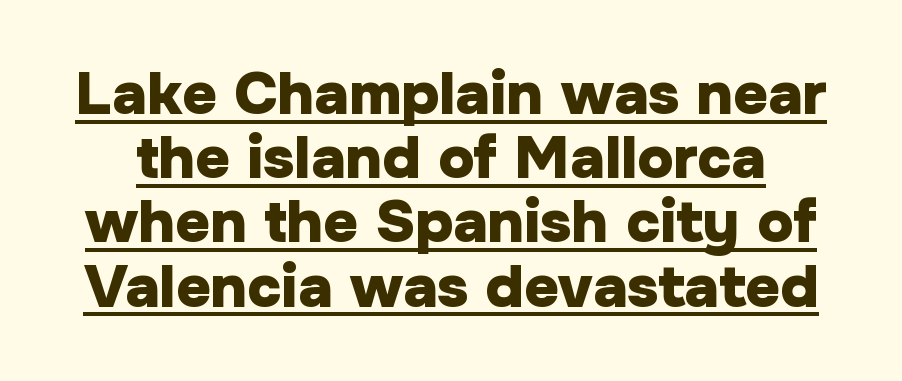
{"serif": "no", "italic": "no", "bold": "yes", "weight": "heavy", "width": "normal", "stroke_contrast": "low", "x_height": "medium", "monospaced": "no", "underline": "yes", "line_spacing": "tight", "line_spacing_ratio": 1.07, "letter_spacing": "normal", "letter_spacing_em": 0.0, "glyph_px": 60}
